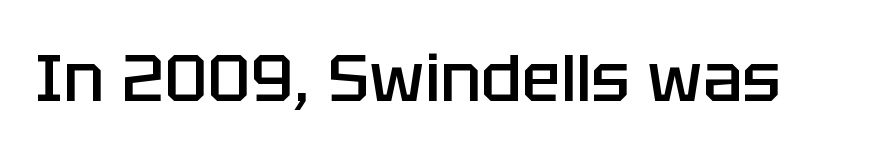
Q: Is the text bold? A: Semi-bold.
Q: Is the text italic (slanted)? A: No, it is upright.
Q: Is the typeface a serif or a sans-serif typeface? A: Sans-serif.
Q: Is the text underlined? A: No.
Q: Is the spacing between letters normal or unusually wide? A: Normal.
Q: Width (condensed, normal, or wide)? A: Normal.
Q: Stroke contrast? A: Low.
Q: x-height? A: Large.
Q: Monospaced? A: No.
